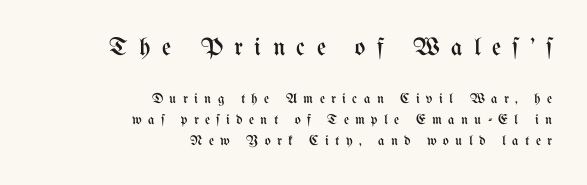
Line spacing here is normal. A student would call this right alignment; a typographer would say flush right, rag left. In this sample the first text group is rendered at the bigger scale. No word sits above an underline. The passage shown has open, widely tracked lettering throughout. Stems here are at most as thick as an everyday book face.
